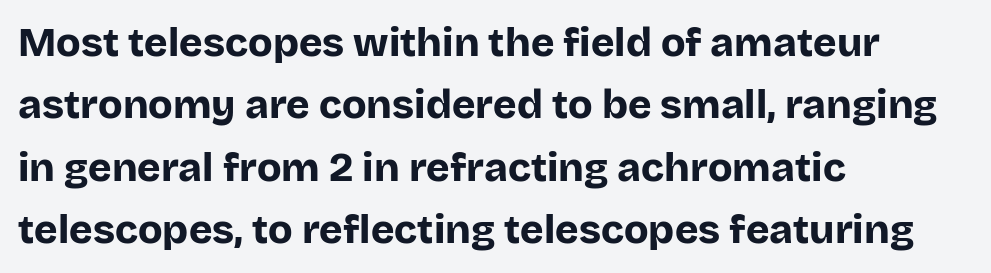
Q: Is the text bold? A: Yes.
Q: Is the text italic (slanted)? A: No, it is upright.
Q: Is the typeface a serif or a sans-serif typeface? A: Sans-serif.
Q: Is the text underlined? A: No.
Q: How is the paragraph aligned? A: Left-aligned.
Q: Is the spacing between letters normal or unusually wide? A: Normal.
Q: Is the spacing between lines tight, normal or loose? A: Normal.
Q: Width (condensed, normal, or wide)? A: Normal.
Q: Stroke contrast? A: Low.
Q: x-height? A: Large.
Q: Monospaced? A: No.
